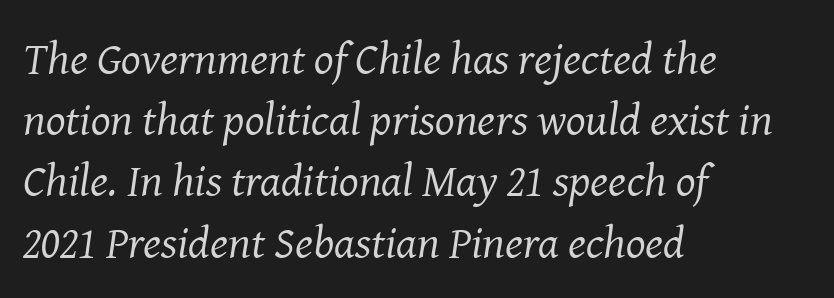
{"serif": "yes", "italic": "yes", "lean": "right", "slant_degrees": 8, "bold": "no", "weight": "regular", "width": "normal", "stroke_contrast": "medium", "x_height": "medium", "monospaced": "no", "underline": "no", "align": "left", "line_spacing": "normal", "line_spacing_ratio": 1.33, "letter_spacing": "normal", "letter_spacing_em": 0.0, "glyph_px": 46}
